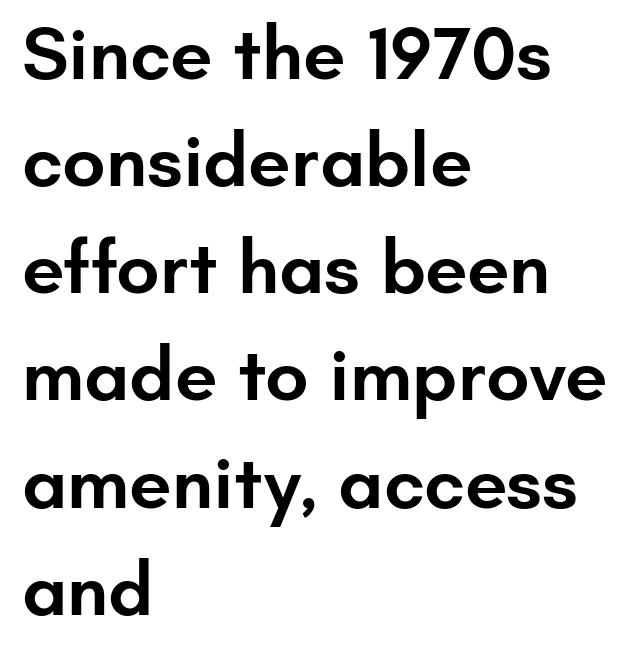
The setting favours the left margin, as ordinary paragraphs usually do. The letters are semibold — heavier than regular but short of a full bold. A bare baseline throughout the passage. The letters carry no serifs — their stems end cleanly without finishing strokes. The letters sit at their default tracking, neither squeezed nor spread. The leading is moderate, giving the passage an even texture.
